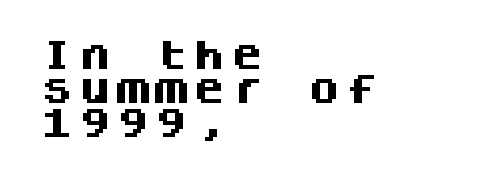
The image shows 32 px heavy sans-serif type, upright, monospaced; set left-aligned, tight line spacing (1.07x), not underlined; medium stroke contrast and a large x-height.
